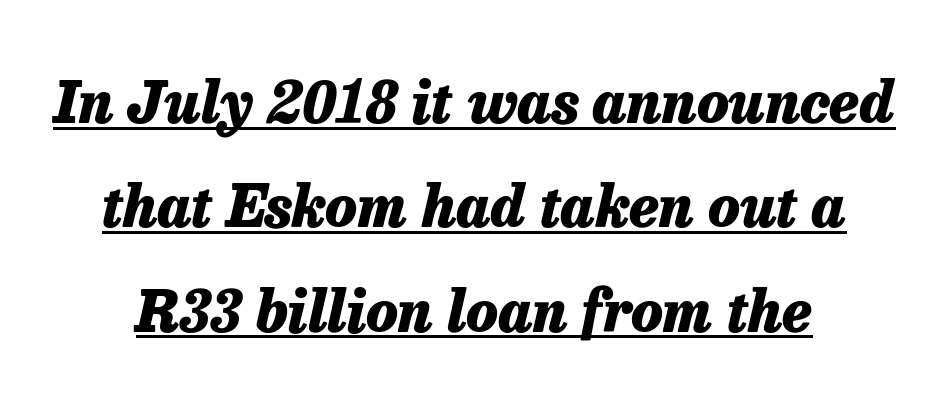
The image shows 58 px heavy type, italic (leaning right); set line spacing 1.8x, normal letter spacing, underlined; low stroke contrast and a medium x-height.
